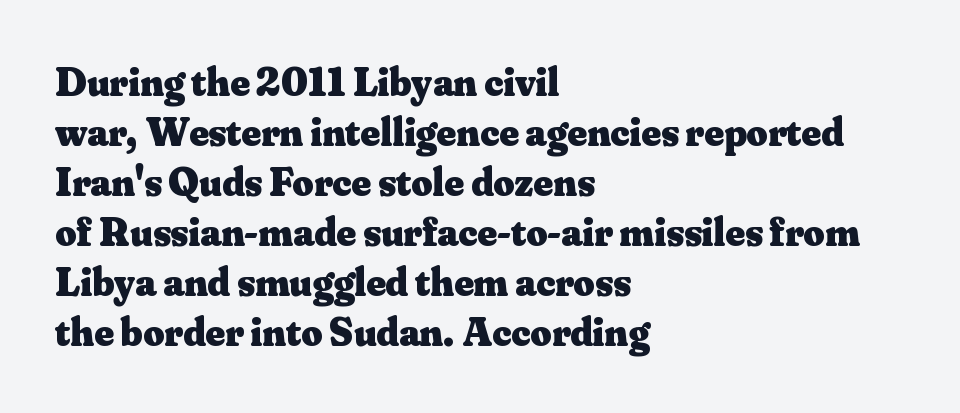
The image shows 41 px heavy serif type, upright; set left-aligned, line spacing 1.22x, normal letter spacing, not underlined; medium stroke contrast and a small x-height.
